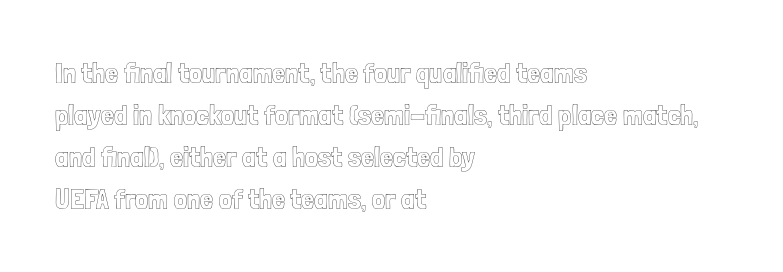
{"italic": "no", "width": "condensed", "x_height": "medium", "monospaced": "no", "underline": "no", "align": "left", "line_spacing": "normal", "line_spacing_ratio": 1.45, "letter_spacing": "normal", "letter_spacing_em": 0.0, "glyph_px": 29}
